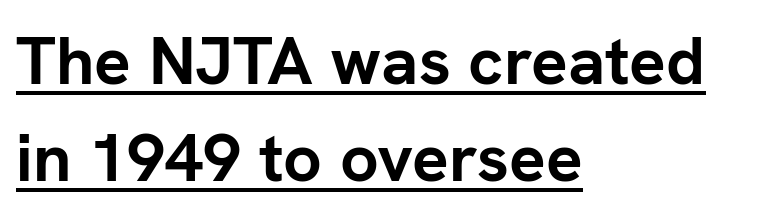
A rule runs beneath these lines of type. Style check: upright. Are there feet on the stems? There aren't — it's a sans. Compared with a centered layout, this one pins lines to the left instead.
